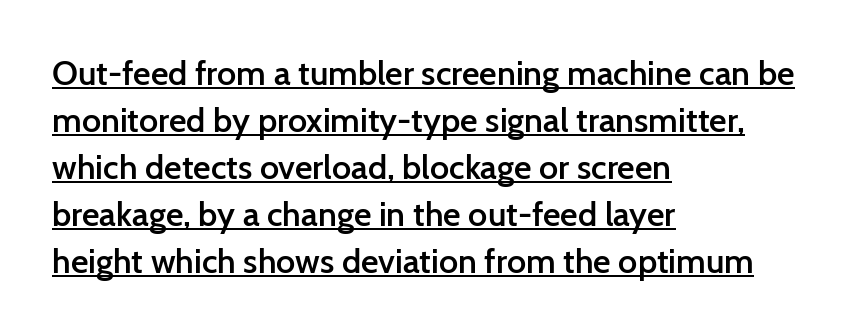
{"serif": "no", "italic": "no", "bold": "semi", "weight": "semibold", "width": "normal", "stroke_contrast": "low", "x_height": "medium", "monospaced": "no", "underline": "yes", "align": "left", "line_spacing": "normal", "line_spacing_ratio": 1.38, "letter_spacing": "normal", "letter_spacing_em": 0.0, "glyph_px": 34}
